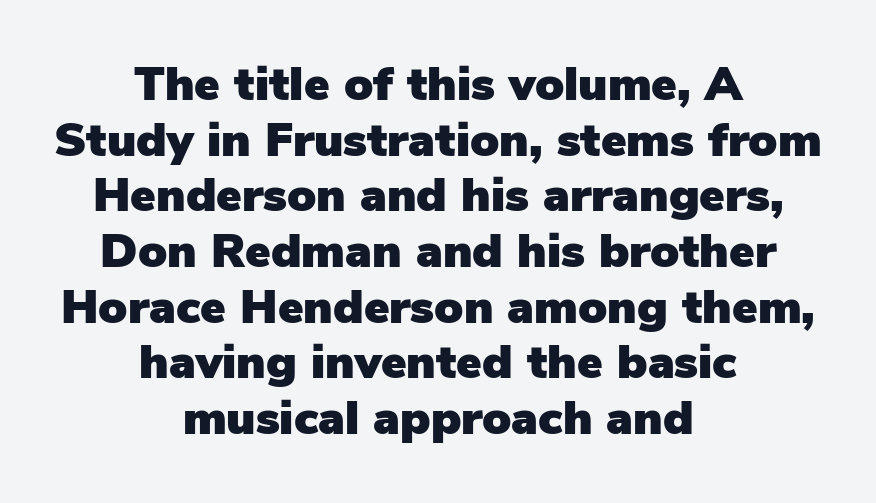
Q: Is the text italic (slanted)? A: No, it is upright.
Q: Is the typeface a serif or a sans-serif typeface? A: Sans-serif.
Q: Is the text underlined? A: No.
Q: How is the paragraph aligned? A: Centered.
Q: Is the spacing between letters normal or unusually wide? A: Normal.
Q: Width (condensed, normal, or wide)? A: Normal.
Q: Stroke contrast? A: Low.
Q: x-height? A: Medium.
Q: Monospaced? A: No.
